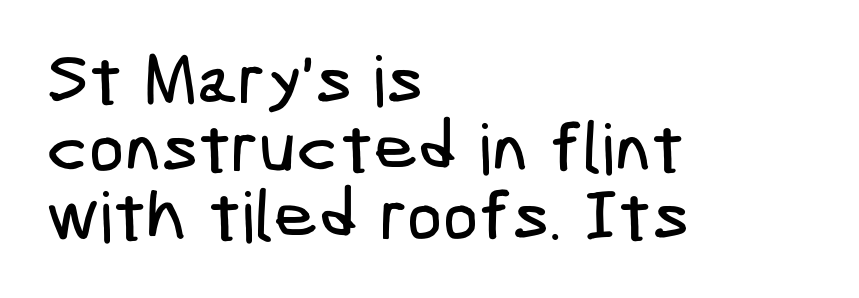
Q: Is the typeface a serif or a sans-serif typeface? A: Sans-serif.
Q: Is the text underlined? A: No.
Q: How is the paragraph aligned? A: Left-aligned.
Q: Is the spacing between letters normal or unusually wide? A: Normal.
Q: Is the spacing between lines tight, normal or loose? A: Tight.
Q: Width (condensed, normal, or wide)? A: Condensed.
Q: Stroke contrast? A: Low.
Q: x-height? A: Medium.
